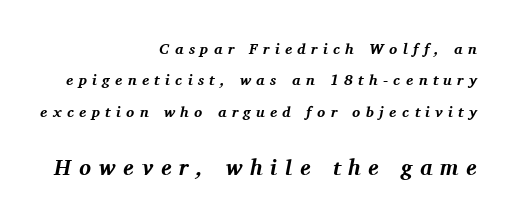
The image shows 22 px bold type, italic (leaning right); set right-aligned, loose line spacing (2.09x), unusually wide letter spacing (+0.36 em), not underlined; the second (bottom) block is 1.47x larger.
